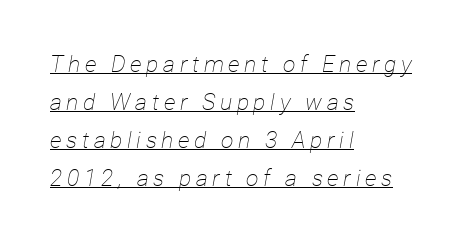
Q: Is the text bold? A: No.
Q: Is the text italic (slanted)? A: Yes, it leans right by about 12 degrees.
Q: Is the text underlined? A: Yes.
Q: How is the paragraph aligned? A: Left-aligned.
Q: Is the spacing between letters normal or unusually wide? A: Unusually wide.
Q: Is the spacing between lines tight, normal or loose? A: Normal.
